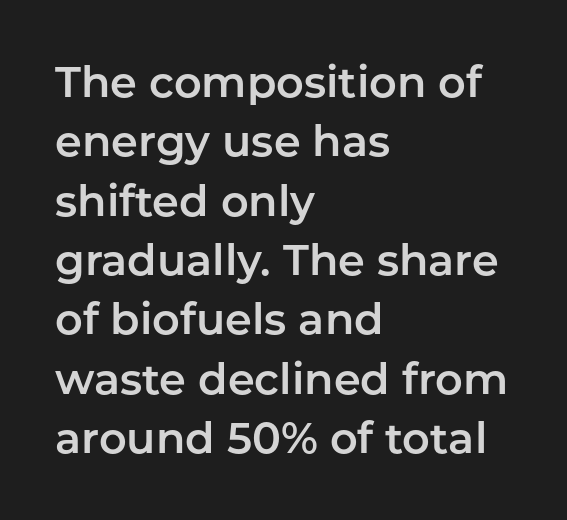
Posture: upright roman. Rows of type keep a routine distance in the vertical direction. Spacing between characters is what you'd get straight out of the box. Where is the straight margin? On the left.
